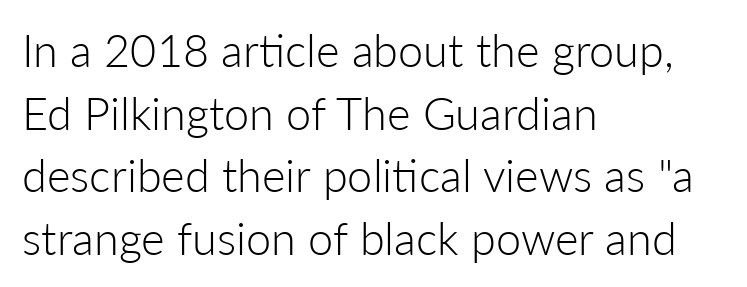
{"serif": "no", "italic": "no", "bold": "no", "weight": "light", "width": "normal", "stroke_contrast": "low", "x_height": "medium", "monospaced": "no", "underline": "no", "align": "left", "line_spacing": "normal", "line_spacing_ratio": 1.39, "letter_spacing": "normal", "letter_spacing_em": 0.0, "glyph_px": 45}
